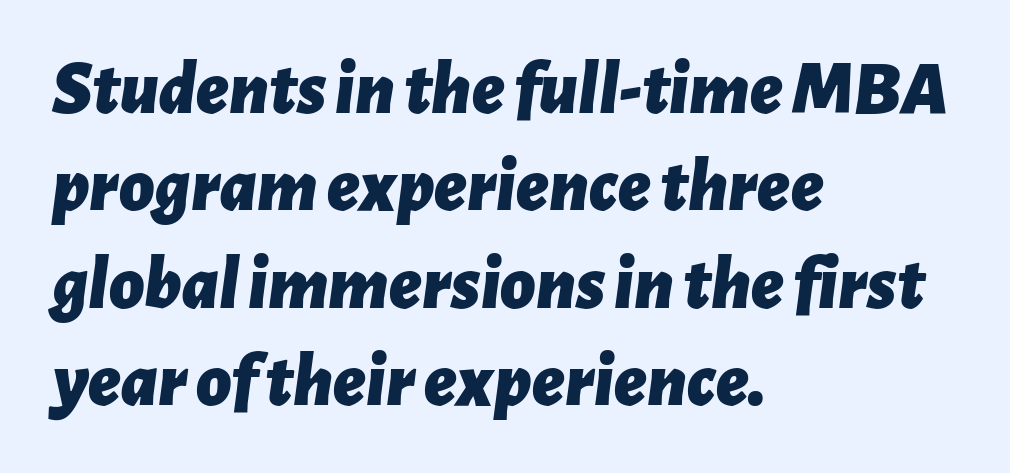
{"italic": "yes", "lean": "right", "slant_degrees": 7, "bold": "yes", "weight": "bold", "width": "normal", "stroke_contrast": "low", "x_height": "medium", "monospaced": "no", "underline": "no", "align": "left", "line_spacing": "normal", "line_spacing_ratio": 1.28, "letter_spacing": "normal", "letter_spacing_em": 0.0, "glyph_px": 76}
